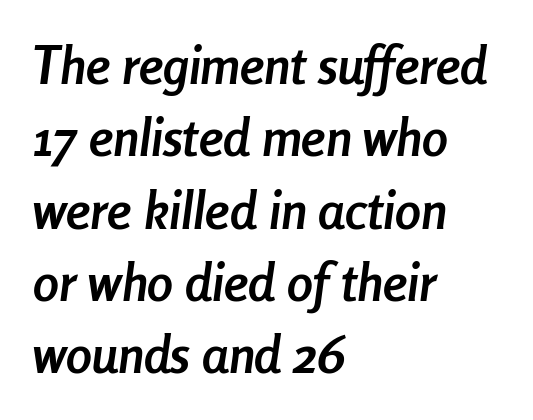
Q: Is the text bold? A: Yes.
Q: Is the text italic (slanted)? A: Yes, it leans right by about 8 degrees.
Q: Is the text underlined? A: No.
Q: How is the paragraph aligned? A: Left-aligned.
Q: Is the spacing between letters normal or unusually wide? A: Normal.
Q: Is the spacing between lines tight, normal or loose? A: Normal.
Q: Width (condensed, normal, or wide)? A: Condensed.
Q: Stroke contrast? A: Low.
Q: x-height? A: Medium.
Q: Monospaced? A: No.
